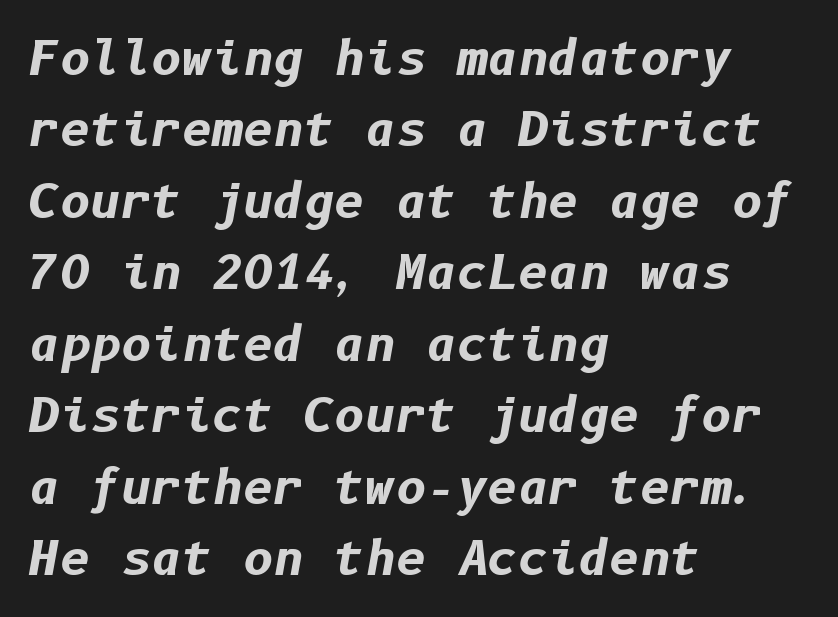
Q: Is the text bold? A: Yes.
Q: Is the text italic (slanted)? A: Yes, it leans right by about 10 degrees.
Q: Is the text underlined? A: No.
Q: How is the paragraph aligned? A: Left-aligned.
Q: Is the spacing between letters normal or unusually wide? A: Normal.
Q: Is the spacing between lines tight, normal or loose? A: Normal.
Q: Width (condensed, normal, or wide)? A: Normal.
Q: Stroke contrast? A: Low.
Q: x-height? A: Medium.
